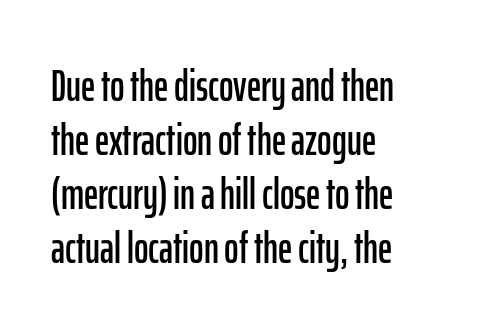
Q: Is the text italic (slanted)? A: No, it is upright.
Q: Is the typeface a serif or a sans-serif typeface? A: Sans-serif.
Q: Is the text underlined? A: No.
Q: How is the paragraph aligned? A: Left-aligned.
Q: Is the spacing between letters normal or unusually wide? A: Normal.
Q: Width (condensed, normal, or wide)? A: Condensed.
Q: Stroke contrast? A: Low.
Q: x-height? A: Medium.
Q: Monospaced? A: No.
